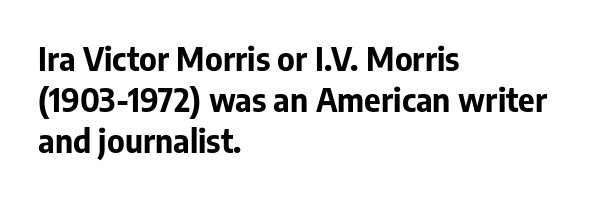
{"serif": "no", "italic": "no", "bold": "yes", "weight": "bold", "width": "normal", "stroke_contrast": "low", "x_height": "medium", "monospaced": "no", "underline": "no", "align": "left", "line_spacing": "normal", "line_spacing_ratio": 1.28, "letter_spacing": "normal", "letter_spacing_em": 0.0, "glyph_px": 32}
